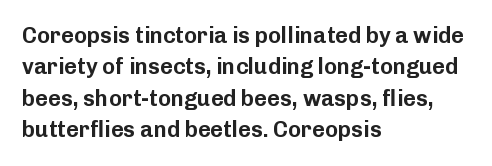
Quick note: underline off. Interline gaps are of average width in this sample. Notice how the stems are strictly vertical — no italics here. How are the letters spaced? Ordinarily, with no added tracking. The lines are quadded left.
